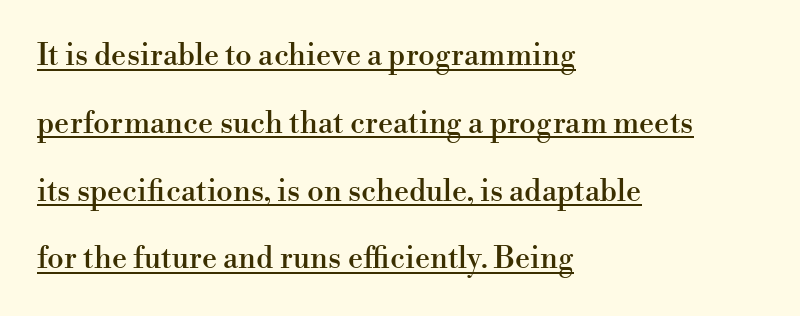
The image shows 30 px serif type, upright; set left-aligned, loose line spacing (2.26x), normal letter spacing, underlined; high stroke contrast and a small x-height.
